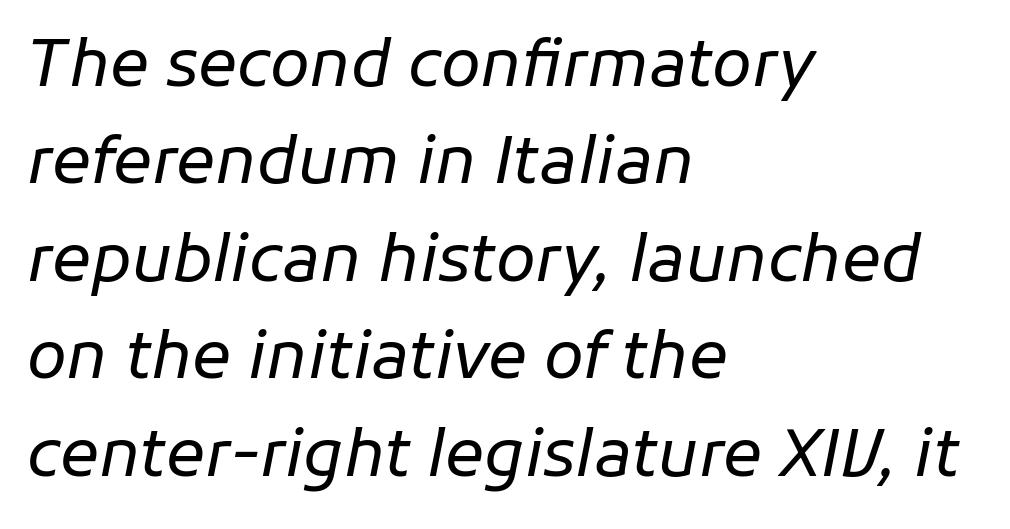
The image shows 65 px regular-weight type, italic (leaning right); set left-aligned, normal line spacing (1.5x), normal letter spacing, not underlined; low stroke contrast and a medium x-height.
